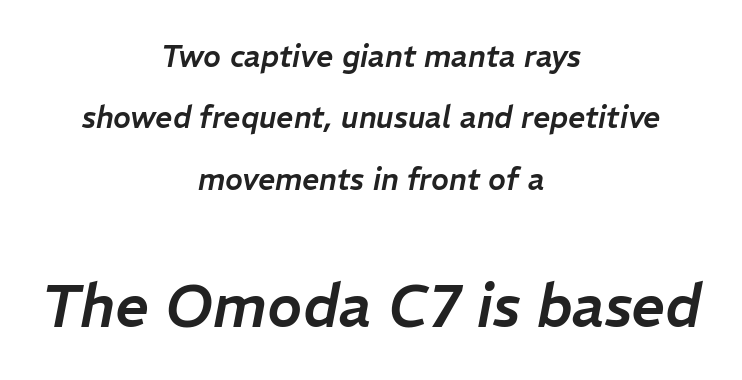
The image shows 59 px text type, italic (leaning right); set centered, loose line spacing (2.05x), normal letter spacing, not underlined; the second (bottom) block is 1.97x larger; low stroke contrast and a medium x-height.
